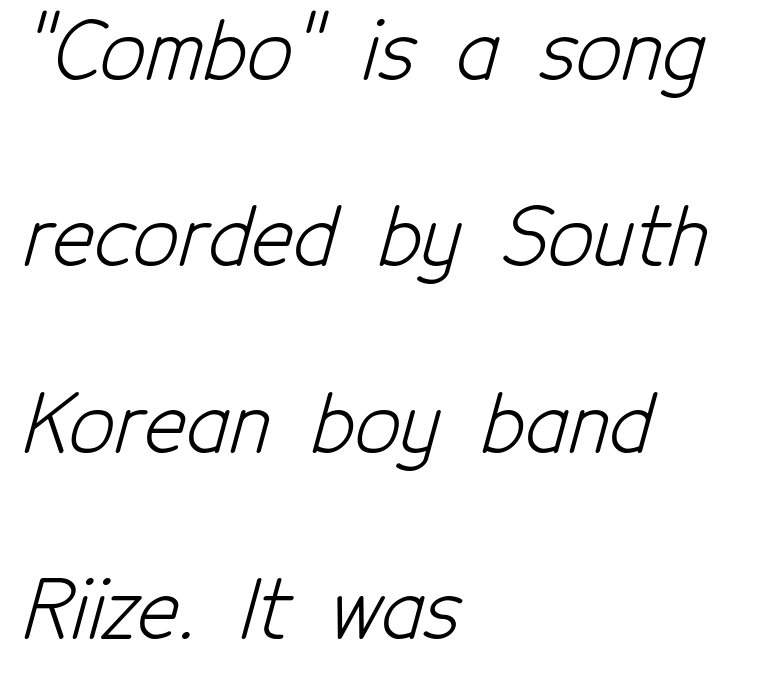
Q: Is the text bold? A: No.
Q: Is the typeface a serif or a sans-serif typeface? A: Sans-serif.
Q: Is the text underlined? A: No.
Q: How is the paragraph aligned? A: Left-aligned.
Q: Is the spacing between letters normal or unusually wide? A: Normal.
Q: Is the spacing between lines tight, normal or loose? A: Loose.
Q: Width (condensed, normal, or wide)? A: Condensed.
Q: Stroke contrast? A: Low.
Q: x-height? A: Medium.
Q: Monospaced? A: No.
